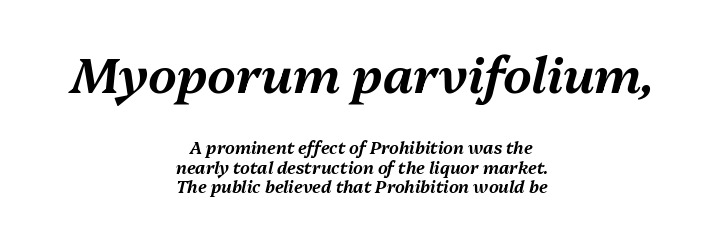
The string is rendered with underlining switched off. Tracking here is standard; glyphs follow each other at the usual distance. Character widths vary here, with narrow letters taking less room than wide ones. Caption: multi-line text, centered on the measure.
